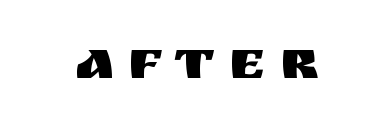
Do the characters align in a grid? No, the font is proportional. Italic: no, the glyphs are upright roman. Compared with typical body copy, the letter spacing here is much looser. The words here are not underlined. The typeface chosen for these lines omits serifs.
